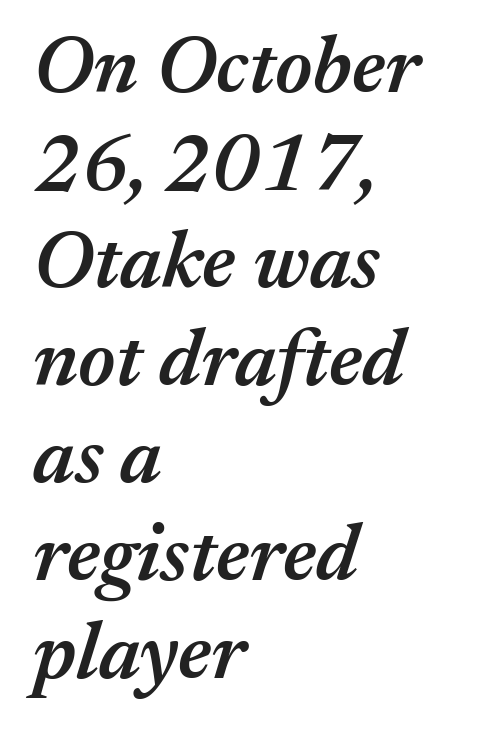
This is oblique type, the kind used for emphasis or titles. Looks like regular typesetting: each glyph gets only the width it needs. Caption: standard tracking, unaltered. A semibold gives these letters moderate extra thickness, short of bold. Caption: multi-line text, flush left, ragged right.
